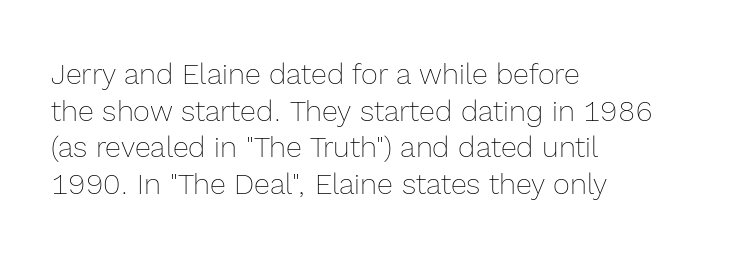
Regarding leading, the lines here are spaced in the standard way. The compositor pushed each line to the left boundary. Is this a heavy cut? Hardly; it is regular or lighter. Ordinary non-slanted type is in use. Quick note: underline off.
